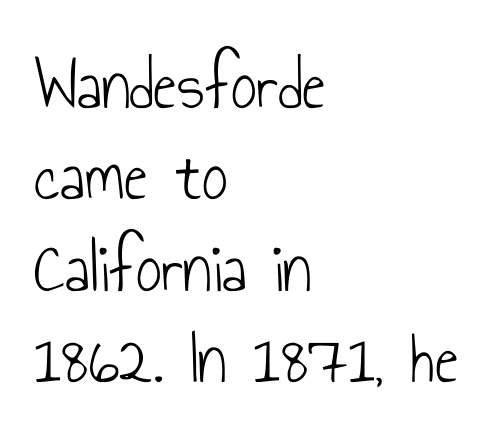
Lines of text with bare space underneath. The letters advance in unequal steps, a hallmark of proportional type. Horizontally, the lines are justified to the leading edge only. Leading matches the norm, producing a regular column.
